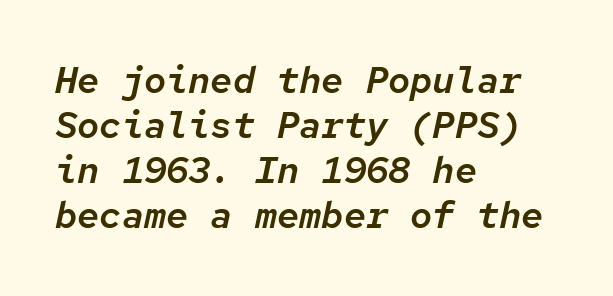
Q: Is the text italic (slanted)? A: Yes, it leans right by about 12 degrees.
Q: Is the text underlined? A: No.
Q: How is the paragraph aligned? A: Left-aligned.
Q: Is the spacing between letters normal or unusually wide? A: Normal.
Q: Width (condensed, normal, or wide)? A: Normal.
Q: Stroke contrast? A: Low.
Q: x-height? A: Medium.
Q: Monospaced? A: Yes.
